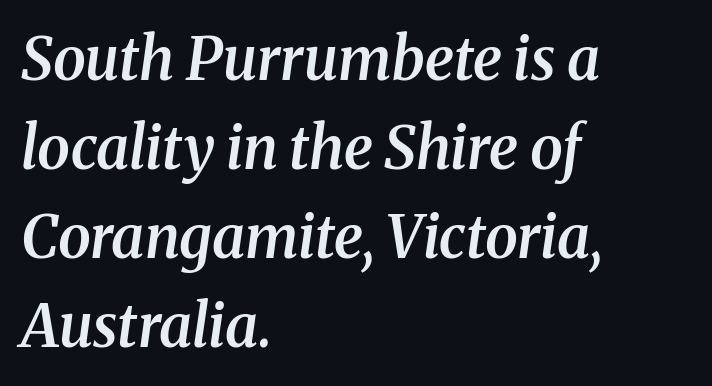
The image shows 59 px semibold serif type, italic (leaning right); set left-aligned, normal line spacing (1.51x), normal letter spacing, not underlined; medium stroke contrast and a medium x-height.
